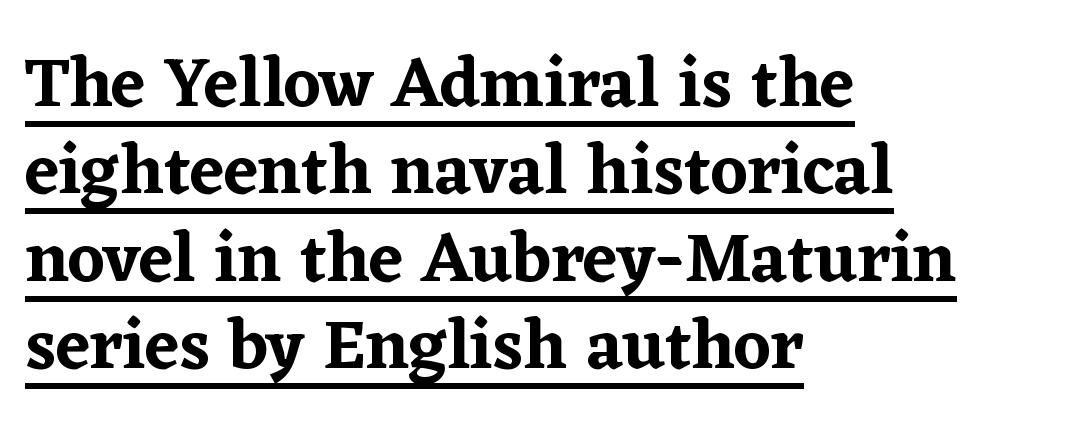
Q: Is the text italic (slanted)? A: No, it is upright.
Q: Is the typeface a serif or a sans-serif typeface? A: Serif.
Q: Is the text underlined? A: Yes.
Q: How is the paragraph aligned? A: Left-aligned.
Q: Is the spacing between letters normal or unusually wide? A: Normal.
Q: Is the spacing between lines tight, normal or loose? A: Normal.
Q: Width (condensed, normal, or wide)? A: Normal.
Q: Stroke contrast? A: Low.
Q: x-height? A: Medium.
Q: Monospaced? A: No.
